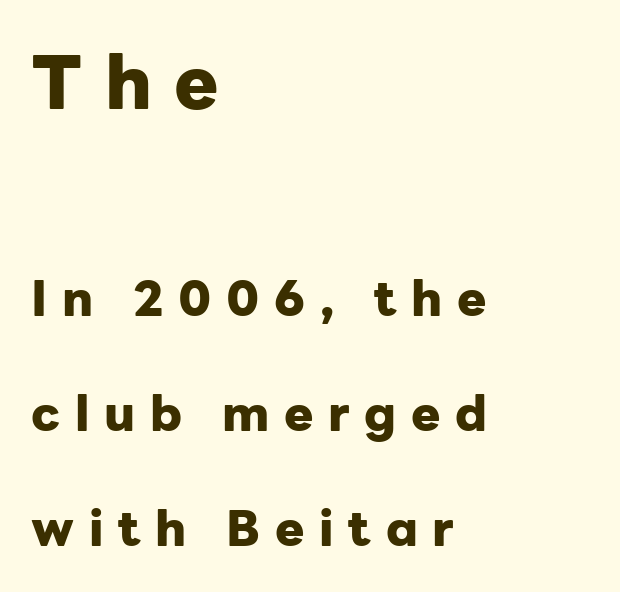
The image shows 74 px heavy sans-serif type, upright; set left-aligned, loose line spacing (2.35x), unusually wide letter spacing (+0.3 em), not underlined; the first (top) block is 1.51x larger; low stroke contrast and a medium x-height.
